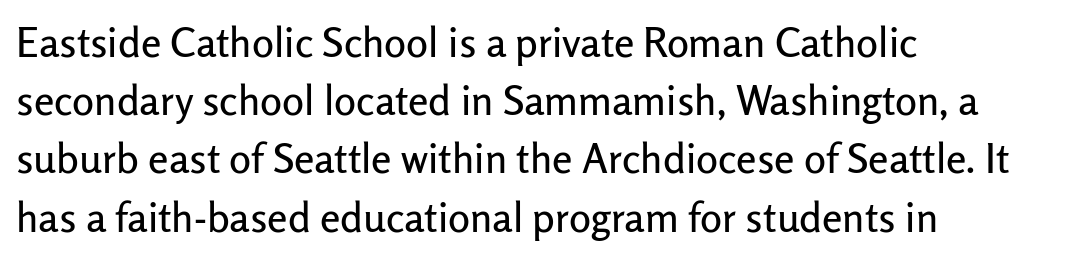
{"serif": "no", "italic": "no", "width": "normal", "stroke_contrast": "low", "x_height": "medium", "monospaced": "no", "underline": "no", "align": "left", "line_spacing": "normal", "line_spacing_ratio": 1.42, "letter_spacing": "normal", "letter_spacing_em": 0.0, "glyph_px": 41}
